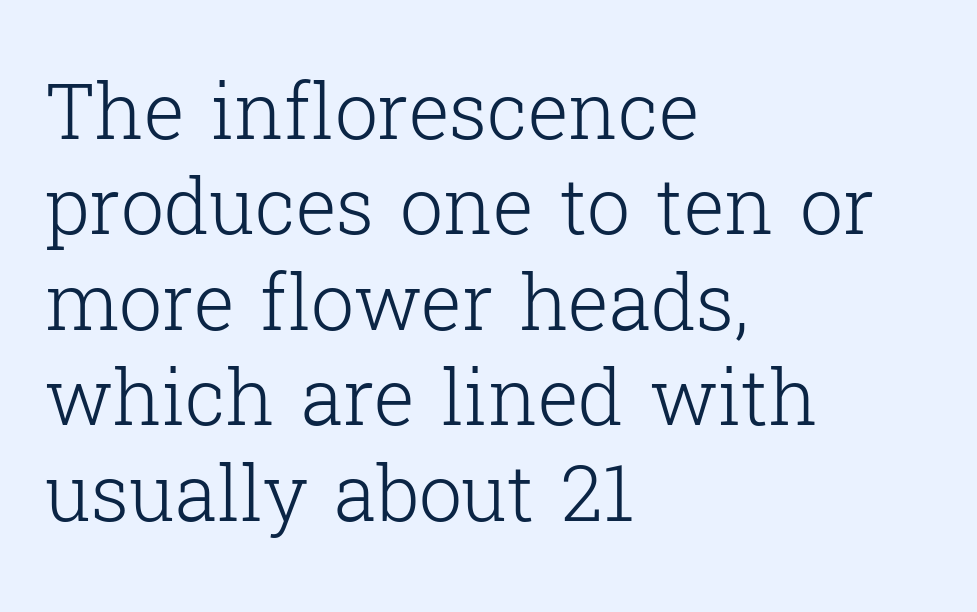
The gaps between neighbouring characters are ordinary and unremarkable. Yep, those are serifs on the letters. Ordinary non-slanted type is in use. Weight: in the light-to-regular range.
